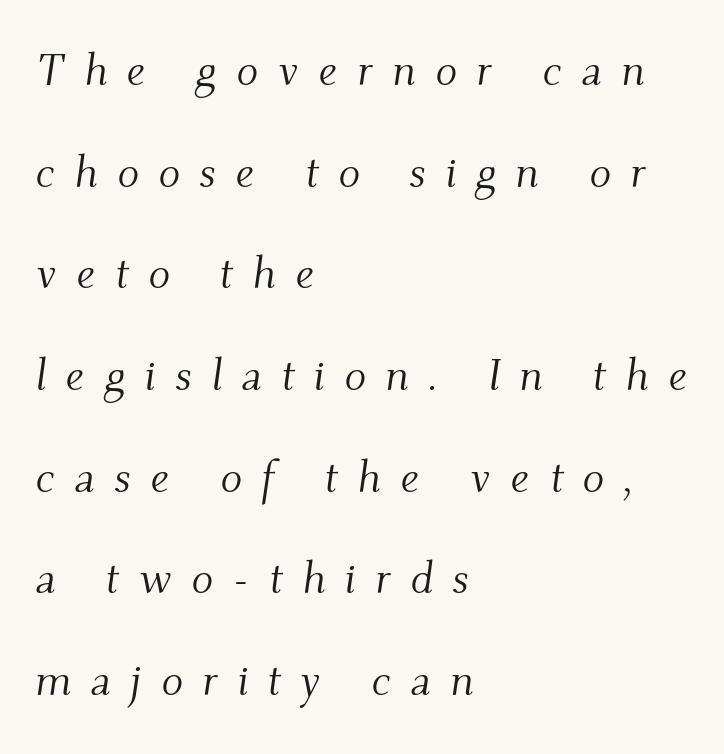
{"serif": "yes", "italic": "yes", "lean": "right", "slant_degrees": 9, "bold": "no", "weight": "light", "width": "normal", "stroke_contrast": "medium", "x_height": "small", "monospaced": "no", "underline": "no", "align": "left", "line_spacing": "loose", "line_spacing_ratio": 2.26, "letter_spacing": "wide", "letter_spacing_em": 0.43, "glyph_px": 45}
